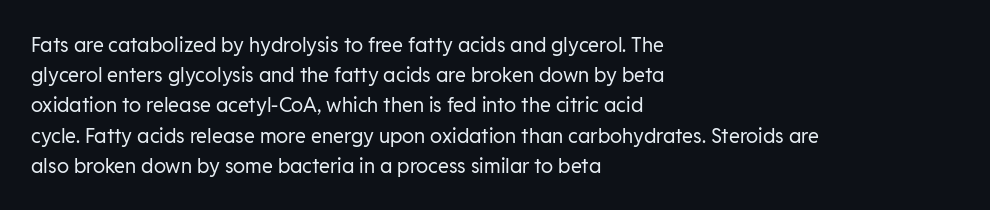
The image shows 20 px text type, upright; set left-aligned, normal line spacing (1.51x), normal letter spacing, not underlined.
